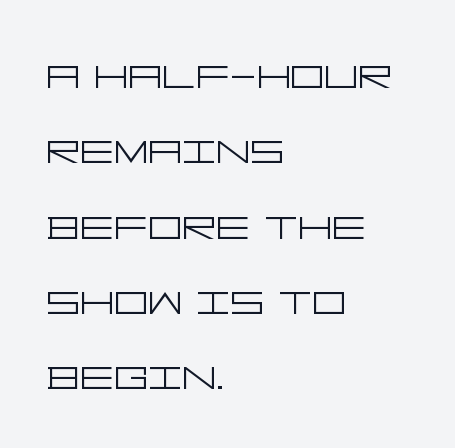
The strip under each line holds only bare page. What kind of face is this? One without serifs — a sans. Each word holds together tightly as a unit, with standard inter-letter gaps. No heavy texture on the line: the type isn't bold. The line-height multiplier appears to be the usual default. Leftover space on each line is placed entirely after the last word.
